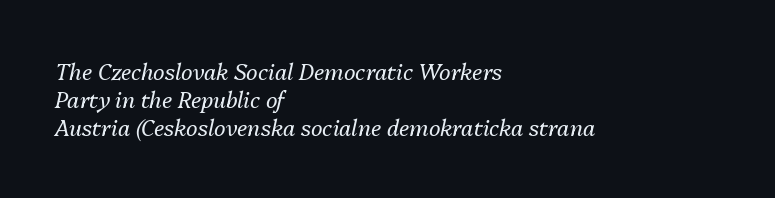
Rule under the text: the space is simply empty. Letters have the restrained weight of plain body copy at most. Caption: multi-line text, flush left, ragged right. Successive baselines arrive at the customary interval. The whole block is typeset with a tilt.
